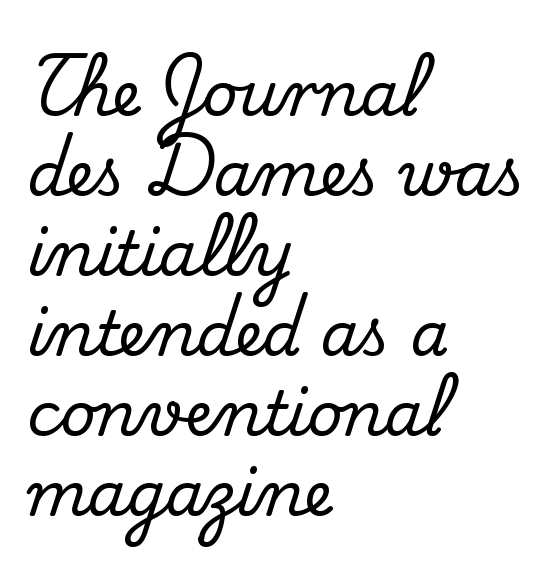
The image shows 61 px serif type; set left-aligned, normal line spacing (1.31x), normal letter spacing, not underlined; medium stroke contrast and a small x-height.
